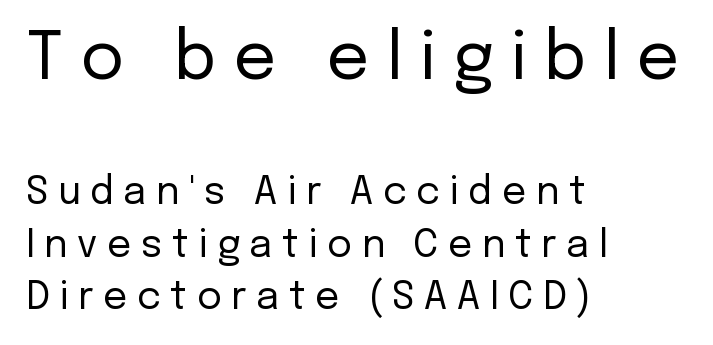
The image shows 67 px regular-weight sans-serif type, upright; set left-aligned, normal line spacing (1.39x), unusually wide letter spacing (+0.25 em), not underlined; the first (top) block is 1.76x larger; low stroke contrast and a medium x-height.
